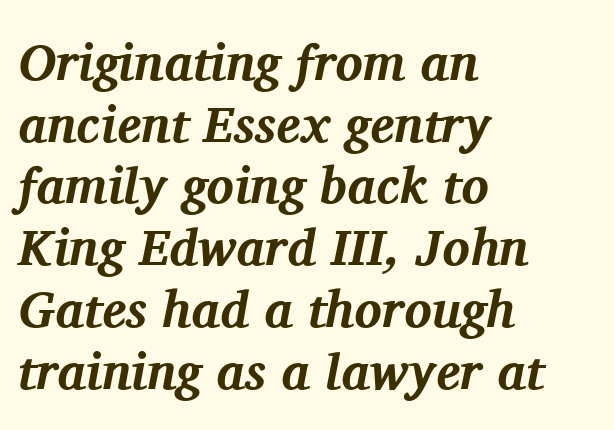
{"serif": "yes", "italic": "yes", "lean": "right", "slant_degrees": 11, "bold": "yes", "weight": "bold", "width": "normal", "stroke_contrast": "medium", "x_height": "medium", "monospaced": "no", "underline": "no", "align": "left", "line_spacing_ratio": 1.21, "letter_spacing": "normal", "letter_spacing_em": 0.0, "glyph_px": 51}
